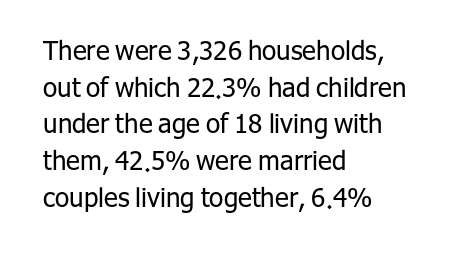
The image shows 26 px text type, upright; set left-aligned, normal line spacing (1.41x), normal letter spacing, not underlined.
